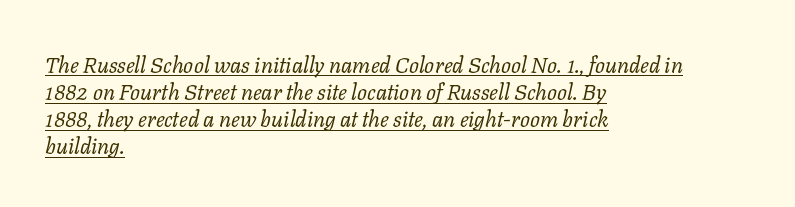
Q: Is the text bold? A: No.
Q: Is the text italic (slanted)? A: Yes, it leans right by about 11 degrees.
Q: Is the text underlined? A: Yes.
Q: How is the paragraph aligned? A: Left-aligned.
Q: Is the spacing between letters normal or unusually wide? A: Normal.
